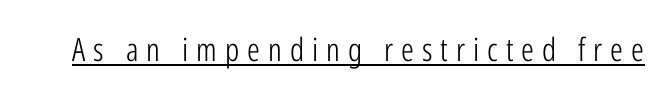
Q: Is the text bold? A: No.
Q: Is the text italic (slanted)? A: No, it is upright.
Q: Is the typeface a serif or a sans-serif typeface? A: Sans-serif.
Q: Is the text underlined? A: Yes.
Q: Is the spacing between letters normal or unusually wide? A: Unusually wide.
Q: Width (condensed, normal, or wide)? A: Condensed.
Q: Stroke contrast? A: Low.
Q: x-height? A: Medium.
Q: Monospaced? A: No.
